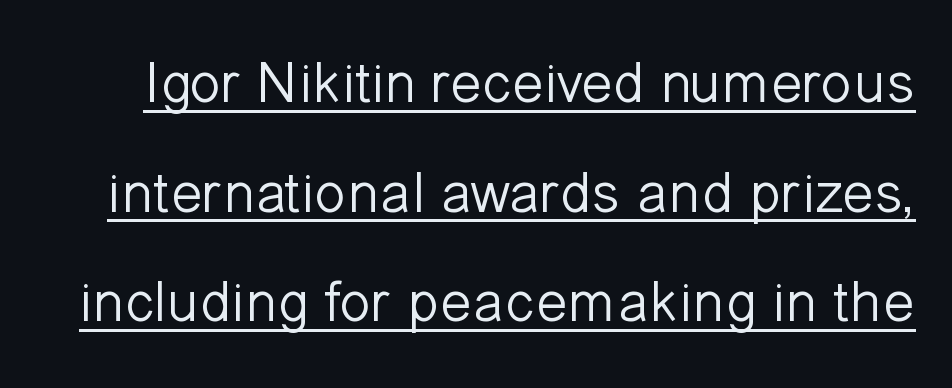
Q: Is the text bold? A: No.
Q: Is the text italic (slanted)? A: No, it is upright.
Q: Is the typeface a serif or a sans-serif typeface? A: Sans-serif.
Q: Is the text underlined? A: Yes.
Q: Is the spacing between letters normal or unusually wide? A: Normal.
Q: Width (condensed, normal, or wide)? A: Normal.
Q: Stroke contrast? A: Low.
Q: x-height? A: Medium.
Q: Monospaced? A: No.
